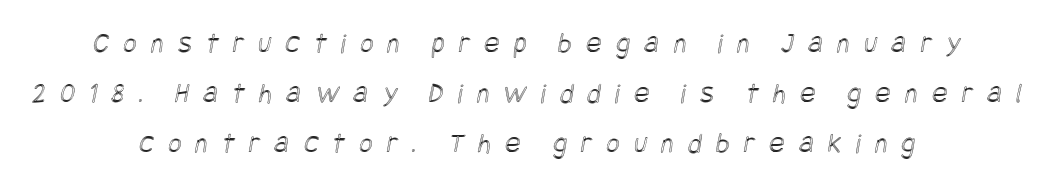
Visually the block forms a symmetrical silhouette, jagged on both flanks. The horizontal fit of the characters is loose and conspicuously gappy. The space beneath each line is pristine and unruled.
